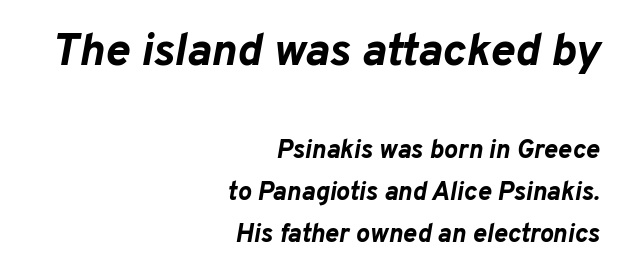
Q: Is the text bold? A: Yes.
Q: Is the text italic (slanted)? A: Yes, it leans right by about 10 degrees.
Q: Is the text underlined? A: No.
Q: How is the paragraph aligned? A: Right-aligned.
Q: Is the spacing between letters normal or unusually wide? A: Normal.
Q: Is the spacing between lines tight, normal or loose? A: Normal.
Q: Which block of text is set in a larger size, the first (top) or the second (bottom)? A: The first (top) one.
Q: Width (condensed, normal, or wide)? A: Normal.
Q: Stroke contrast? A: Low.
Q: x-height? A: Medium.
Q: Monospaced? A: No.
